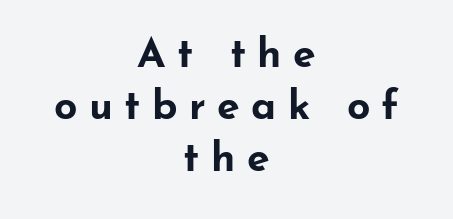
Do the characters align in a grid? No, the font is proportional. I'd describe the lettering as bold — thick and assertive. Note: no serifs on the glyphs. When letters stand straight like this, we call the style roman or upright.
